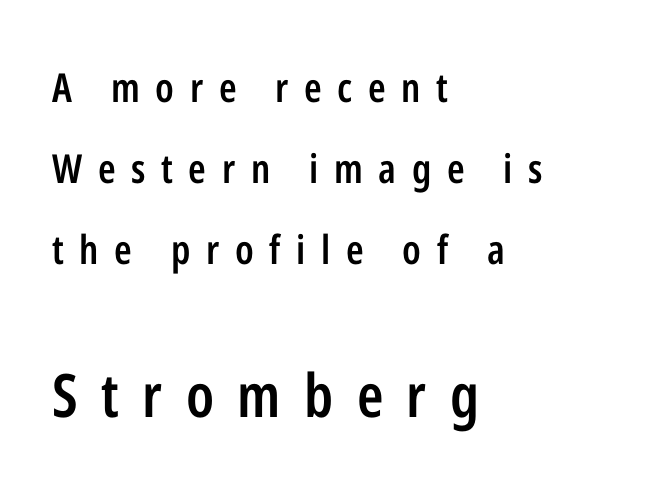
Each line starts at the same left margin while the right side varies. Summary of weight: moderately heavy, a semibold. Looks like regular typesetting: each glyph gets only the width it needs. The lines are spread far apart with generous leading. The typeface chosen for these lines omits serifs. Ascenders rise straight up at ninety degrees.
